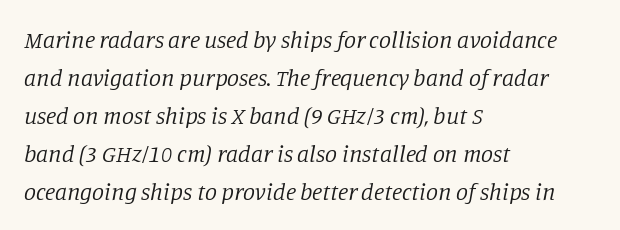
A typesetter would mark this as italic. This reads as an unemphasized weight, regular at the heaviest. Caption: standard tracking, unaltered. Any mark beneath the type? The region is blank. The paragraph shown leans on its left margin.
